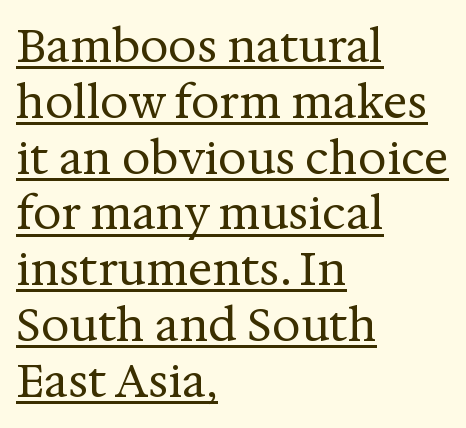
{"serif": "yes", "italic": "no", "bold": "no", "weight": "regular", "width": "normal", "stroke_contrast": "medium", "x_height": "medium", "monospaced": "no", "underline": "yes", "align": "left", "line_spacing_ratio": 1.24, "letter_spacing": "normal", "letter_spacing_em": 0.0, "glyph_px": 45}
